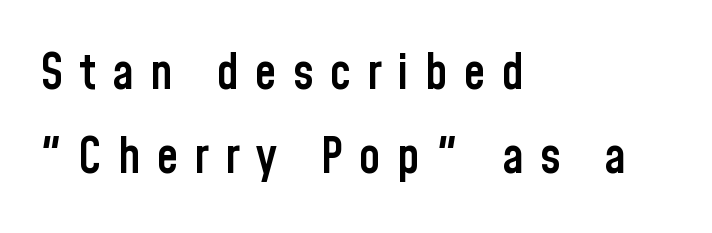
{"serif": "no", "italic": "no", "bold": "semi", "weight": "semibold", "width": "condensed", "stroke_contrast": "low", "x_height": "medium", "monospaced": "no", "underline": "no", "align": "left", "line_spacing_ratio": 1.71, "letter_spacing": "wide", "letter_spacing_em": 0.33, "glyph_px": 49}
